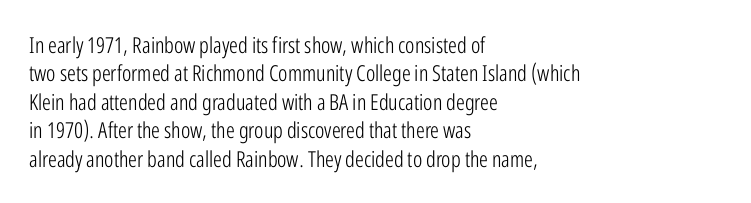
Rule under the text: the space is simply empty. Honestly, the letter spacing is just normal — you wouldn't notice it. The font's upright variant was chosen for this text. The strokes are not fattened; the text isn't bold. Layout note: lines flush left. The designer left line spacing at the default.
